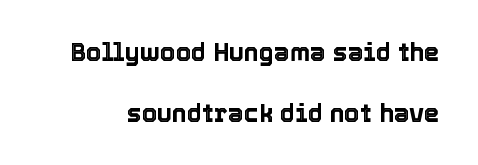
The image shows 25 px text type, upright; set loose line spacing (2.44x), normal letter spacing, not underlined.
